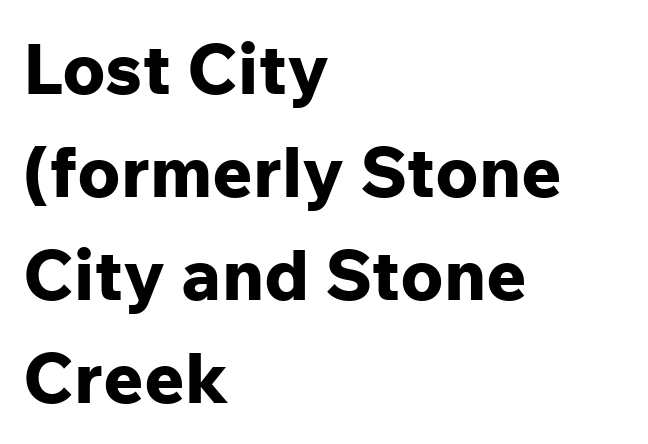
{"serif": "no", "italic": "no", "bold": "yes", "weight": "bold", "width": "normal", "stroke_contrast": "low", "x_height": "medium", "monospaced": "no", "underline": "no", "align": "left", "line_spacing": "normal", "line_spacing_ratio": 1.47, "letter_spacing": "normal", "letter_spacing_em": 0.0, "glyph_px": 70}
